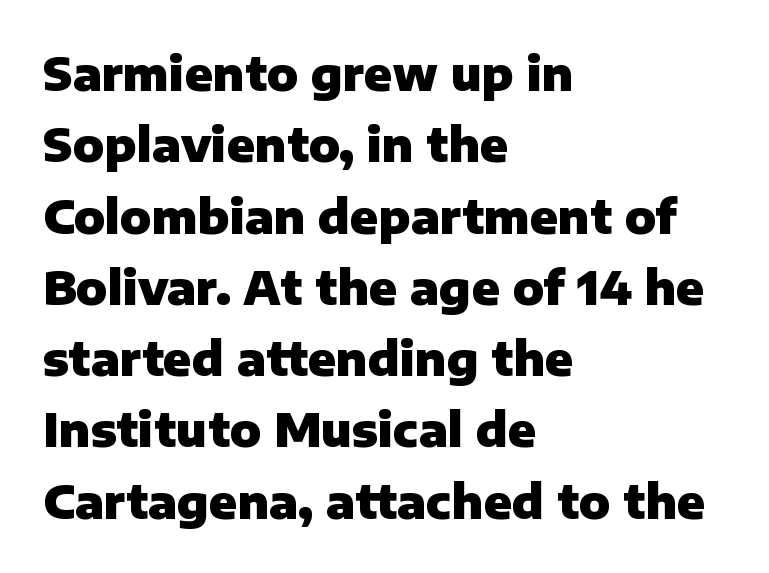
The designer went with a sans here, leaving each stem footless. The typography opts for an upright posture over an oblique one. As a designer I'd log this as weight 700, bold. The passage shown is not underscored anywhere. Note the varied advance widths — an 'i' is clearly narrower than an 'm'.
